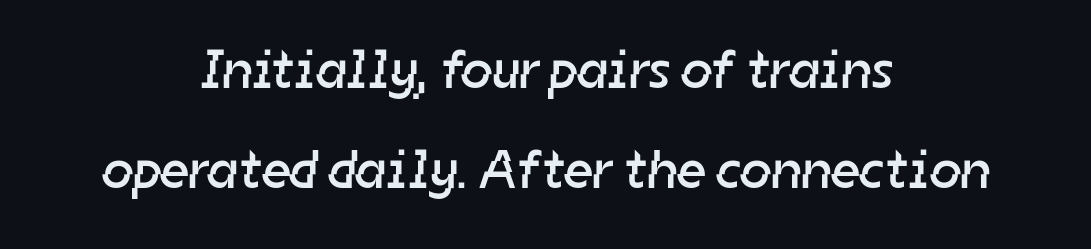
To sum up the face: it is a sans, with no serifs. The rendering uses natural spacing where letterforms have individual widths. No chunkiness to these letters — they're not bold. Glance below the letters and you will spot only blank space. This rendering leaves character spacing at its baseline value.
